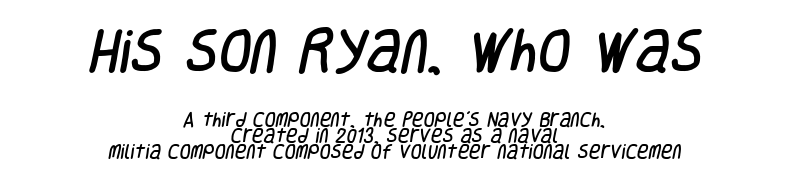
The foot of each line stays bare and open. The letters advance in unequal steps, a hallmark of proportional type. The rendering shows plain stroke endings on the letterforms — a sans-serif design. In CSS terms this would be text-align: center. Is the letter spacing exaggerated? No — it looks like the ordinary default.
